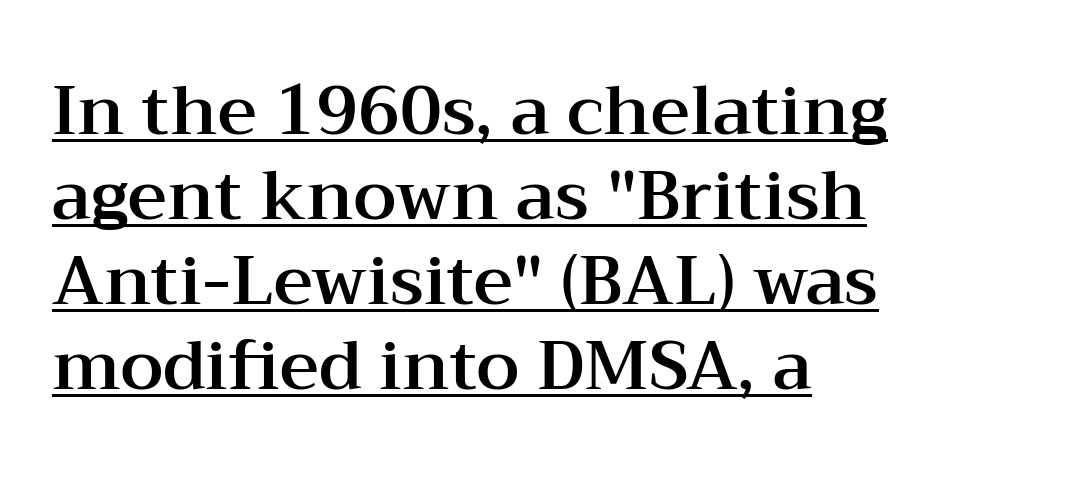
Horizontally, the lines are justified to the leading edge only. Decoration check: the copy is underlined. The rendering keeps characters at their native spacing. Little horizontal feet cap the strokes, marking this as serif type. Quick note: interline space is typical. Each letter keeps its own natural width here, so spacing adapts to shape.
